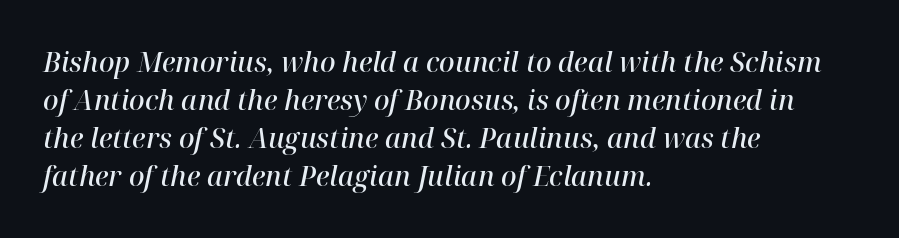
The image shows 27 px text type, italic (leaning right); set left-aligned, normal line spacing (1.41x), normal letter spacing, not underlined.
